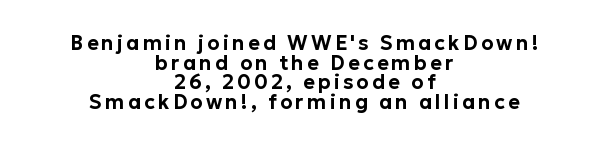
{"italic": "no", "underline": "no", "align": "center", "line_spacing": "tight", "line_spacing_ratio": 0.98, "glyph_px": 20}
